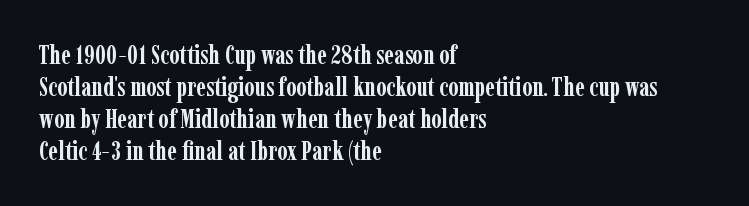
Alignment: flush left. A clean baseline with only descenders dipping below it. Vertical strokes here are truly vertical. Every letter is thick-stroked: bold, no question. A typesetter would call this zero additional tracking.
